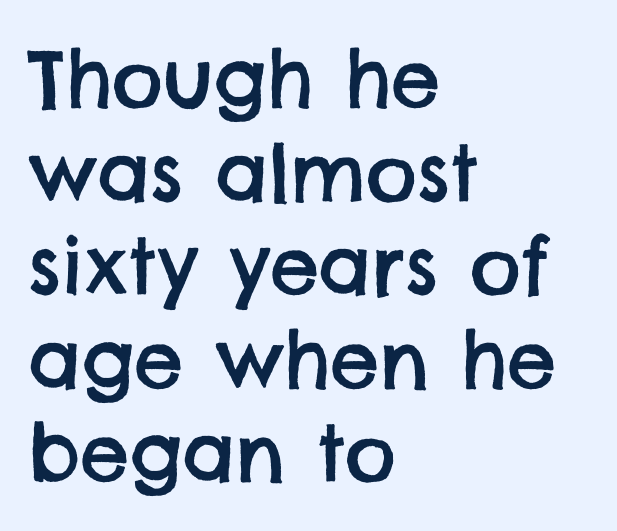
This sample is left-justified, so line endings fall wherever the words run out. Font category for this specimen: sans-serif. The strip under each line holds only bare page. This sample uses plain, unmodified letter spacing. The letters advance in unequal steps, a hallmark of proportional type.
